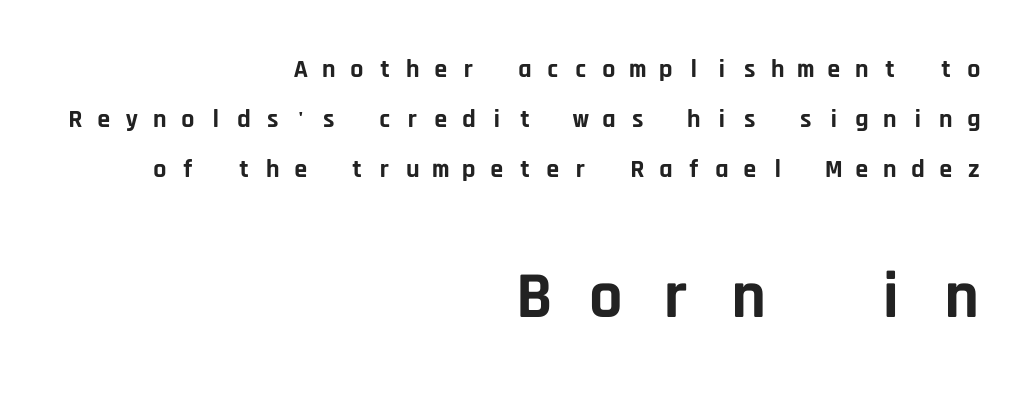
The image shows 66 px bold sans-serif type, upright, monospaced; set right-aligned, loose line spacing (1.93x), unusually wide letter spacing (+0.48 em), not underlined; the second (bottom) block is 2.54x larger; low stroke contrast and a large x-height.
